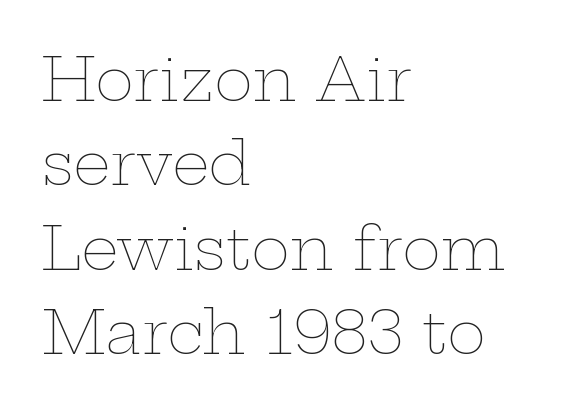
{"italic": "no", "bold": "no", "weight": "thin", "width": "wide", "stroke_contrast": "low", "x_height": "medium", "monospaced": "no", "underline": "no", "align": "left", "line_spacing": "normal", "line_spacing_ratio": 1.43, "letter_spacing": "normal", "letter_spacing_em": 0.0, "glyph_px": 59}
